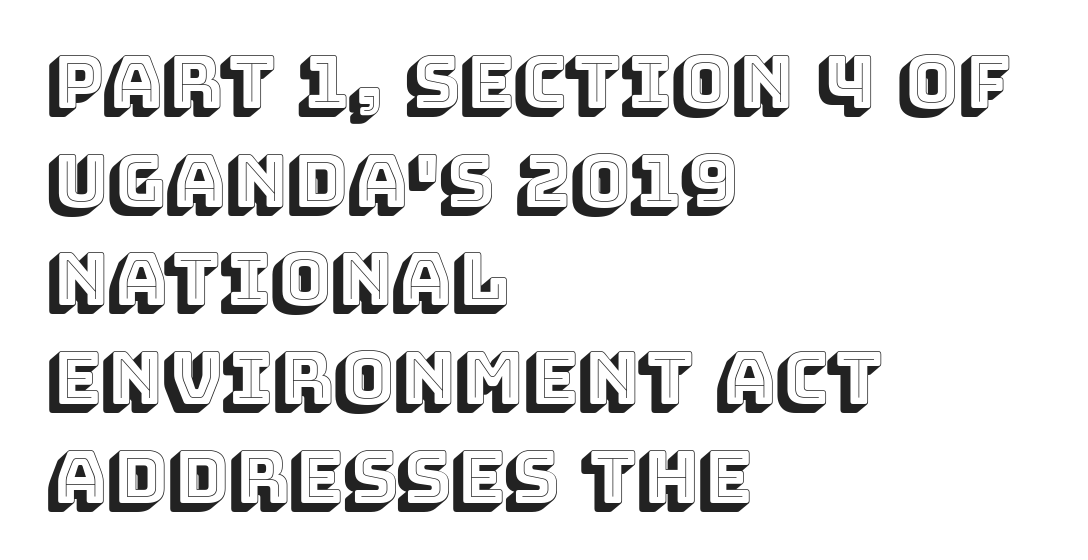
Character widths vary here, with narrow letters taking less room than wide ones. Each new line begins a customary step beneath the previous one. There is no visible air inserted between adjacent glyphs. A roman cut, with each character standing at attention. Reading down the block, your eye returns to a fixed left position each line. Descenders hang freely into open space.
